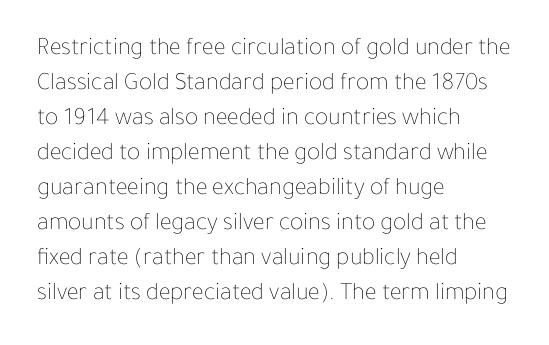
Q: Is the text bold? A: No.
Q: Is the text italic (slanted)? A: No, it is upright.
Q: Is the text underlined? A: No.
Q: How is the paragraph aligned? A: Left-aligned.
Q: Is the spacing between letters normal or unusually wide? A: Normal.
Q: Is the spacing between lines tight, normal or loose? A: Normal.
